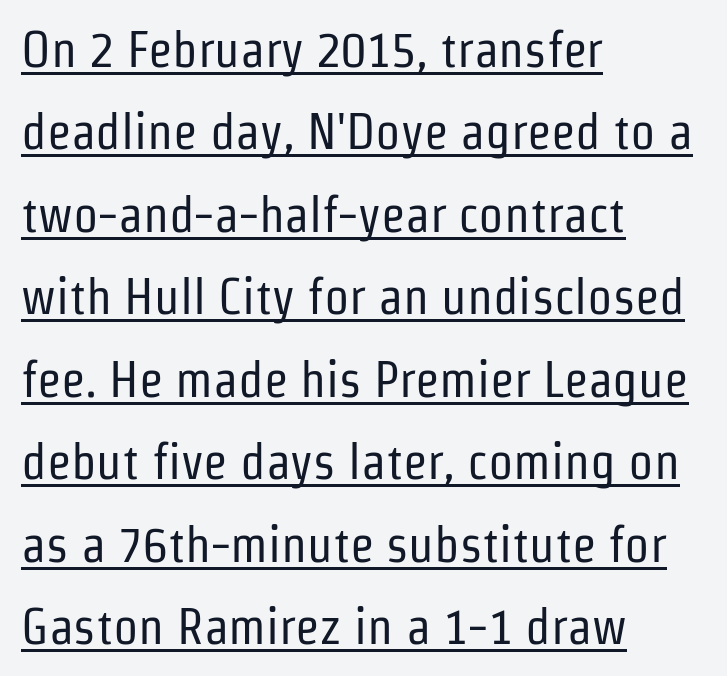
What decoration does the sample have? An underline. Classification — sans serif. A typesetter would call this zero additional tracking. These lines are rendered in a variable-pitch font. Tall strokes in this sample are plumb rather than angled.
